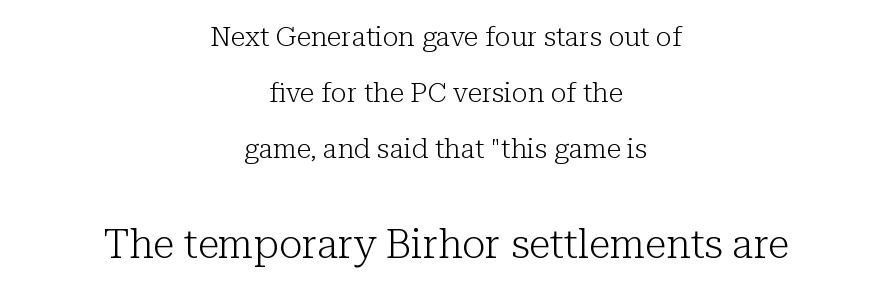
Q: Is the text bold? A: No.
Q: Is the text italic (slanted)? A: No, it is upright.
Q: Is the typeface a serif or a sans-serif typeface? A: Serif.
Q: Is the text underlined? A: No.
Q: How is the paragraph aligned? A: Centered.
Q: Is the spacing between letters normal or unusually wide? A: Normal.
Q: Is the spacing between lines tight, normal or loose? A: Loose.
Q: Which block of text is set in a larger size, the first (top) or the second (bottom)? A: The second (bottom) one.
Q: Width (condensed, normal, or wide)? A: Normal.
Q: Stroke contrast? A: Low.
Q: x-height? A: Medium.
Q: Monospaced? A: No.
